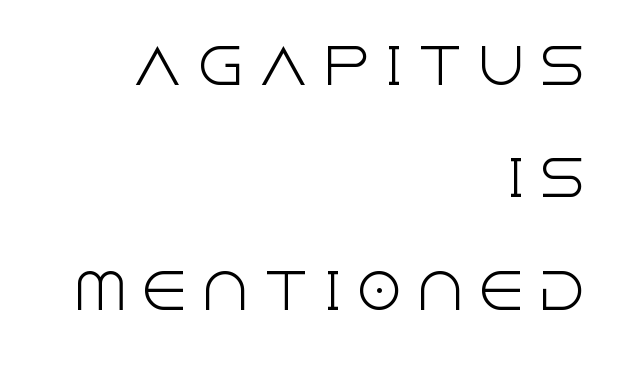
Q: Is the text bold? A: No.
Q: Is the text italic (slanted)? A: No, it is upright.
Q: Is the typeface a serif or a sans-serif typeface? A: Sans-serif.
Q: Is the text underlined? A: No.
Q: How is the paragraph aligned? A: Right-aligned.
Q: Is the spacing between letters normal or unusually wide? A: Unusually wide.
Q: Is the spacing between lines tight, normal or loose? A: Loose.
Q: Width (condensed, normal, or wide)? A: Normal.
Q: x-height? A: Large.
Q: Monospaced? A: No.
